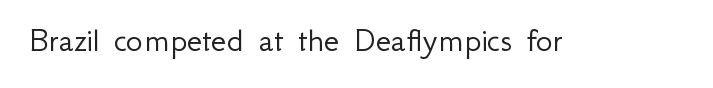
{"serif": "no", "italic": "no", "bold": "no", "weight": "light", "width": "normal", "stroke_contrast": "low", "x_height": "small", "monospaced": "no", "underline": "no", "letter_spacing": "normal", "letter_spacing_em": 0.0, "glyph_px": 36}
